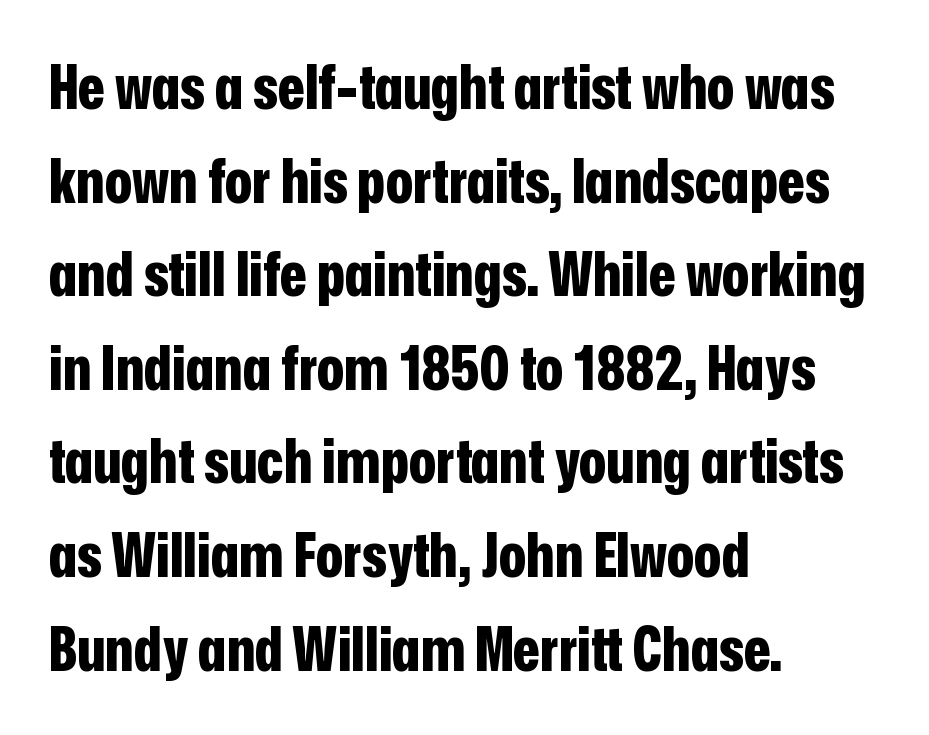
{"serif": "no", "italic": "no", "bold": "yes", "weight": "bold", "width": "condensed", "stroke_contrast": "low", "x_height": "medium", "monospaced": "no", "underline": "no", "align": "left", "line_spacing": "normal", "line_spacing_ratio": 1.51, "letter_spacing": "normal", "letter_spacing_em": 0.0, "glyph_px": 62}
